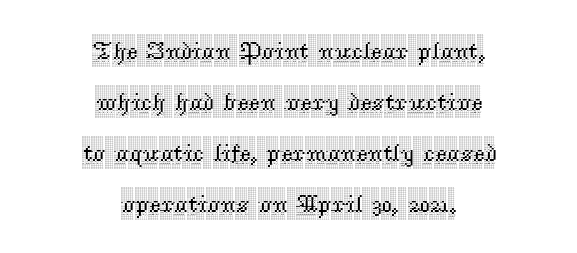
{"italic": "no", "underline": "no", "align": "center", "line_spacing": "loose", "line_spacing_ratio": 2.04, "letter_spacing": "normal", "letter_spacing_em": 0.0, "glyph_px": 25}
